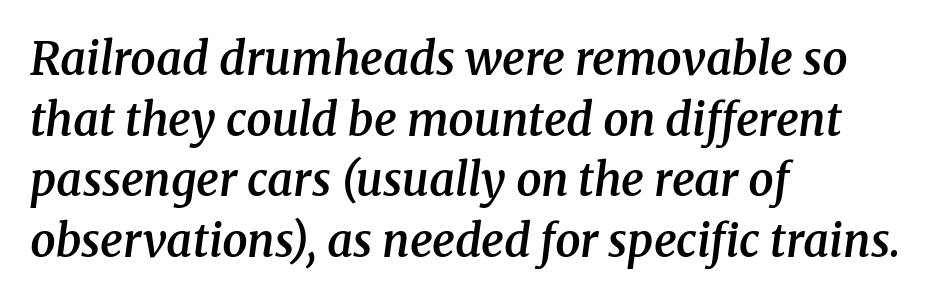
Observe the ordinary spacing: letters are neighbours, not strangers. Do the characters align in a grid? No, the font is proportional. The passage shown is semibold, sitting just below true bold. Caption: multi-line text, flush left, ragged right. Is there much room between lines? A standard amount, neither cramped nor airy.
